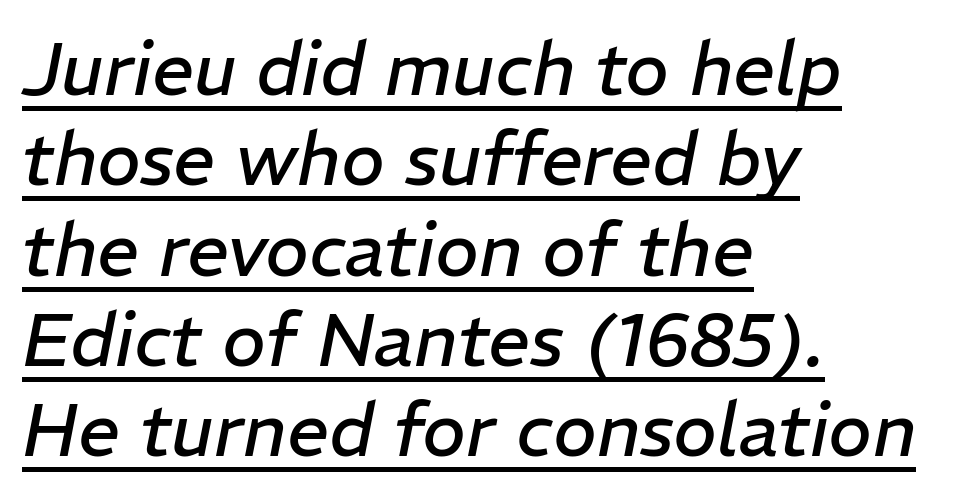
These lines were composed using italics. Check the space under the baseline: a stroke is drawn there. Unbolded letterforms with no extra heft. Tracking here is standard; glyphs follow each other at the usual distance. This rendering uses left alignment, leaving the right contour irregular.
